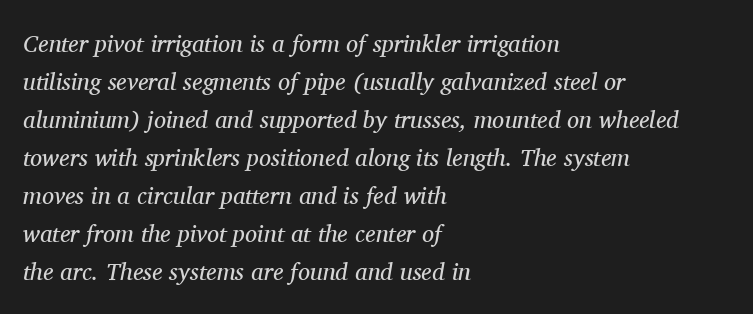
A typesetter would mark this as italic. This reads as an unemphasized weight, regular at the heaviest. Caption: standard tracking, unaltered. Any mark beneath the type? The region is blank. The paragraph shown leans on its left margin.
